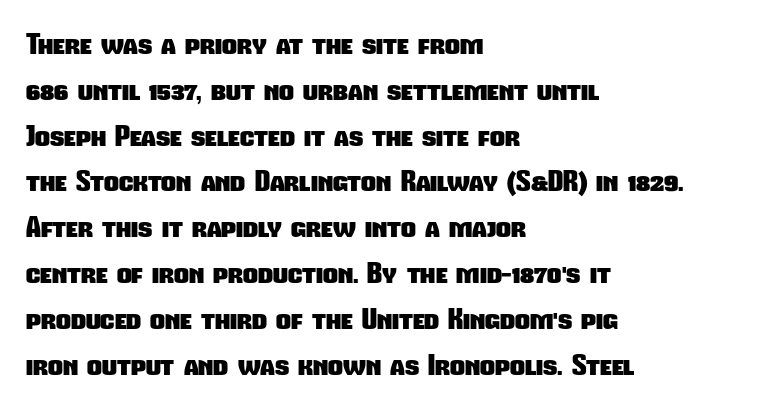
{"serif": "no", "bold": "yes", "weight": "heavy", "width": "condensed", "stroke_contrast": "low", "x_height": "medium", "monospaced": "no", "underline": "no", "align": "left", "line_spacing": "normal", "line_spacing_ratio": 1.58, "letter_spacing": "normal", "letter_spacing_em": 0.0, "glyph_px": 29}
